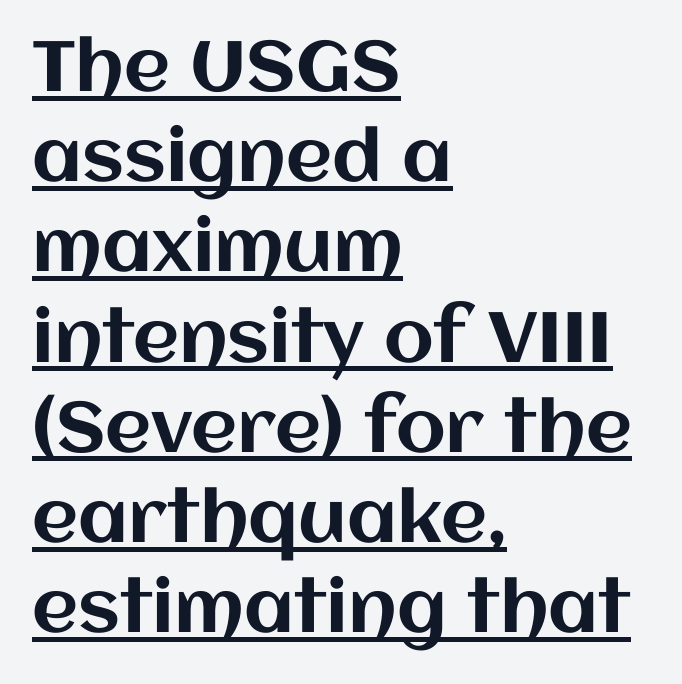
Q: Is the text italic (slanted)? A: No, it is upright.
Q: Is the text underlined? A: Yes.
Q: How is the paragraph aligned? A: Left-aligned.
Q: Is the spacing between letters normal or unusually wide? A: Normal.
Q: Is the spacing between lines tight, normal or loose? A: Normal.
Q: Width (condensed, normal, or wide)? A: Normal.
Q: Stroke contrast? A: Medium.
Q: x-height? A: Large.
Q: Monospaced? A: No.
